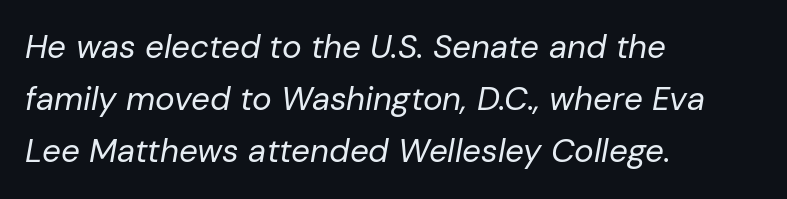
{"italic": "yes", "lean": "right", "slant_degrees": 10, "bold": "no", "weight": "regular", "width": "normal", "stroke_contrast": "low", "x_height": "medium", "monospaced": "no", "underline": "no", "align": "left", "line_spacing": "normal", "line_spacing_ratio": 1.58, "letter_spacing": "normal", "letter_spacing_em": 0.0, "glyph_px": 33}
